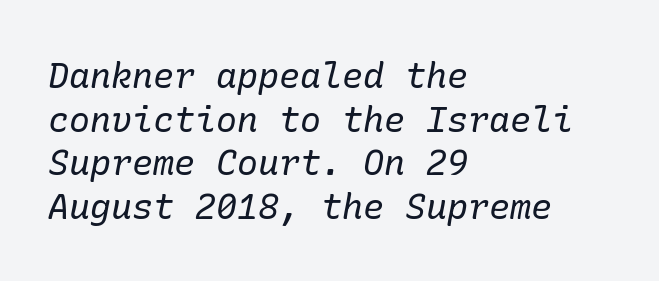
Q: Is the text bold? A: No.
Q: Is the text italic (slanted)? A: Yes, it leans right by about 10 degrees.
Q: Is the typeface a serif or a sans-serif typeface? A: Sans-serif.
Q: Is the text underlined? A: No.
Q: How is the paragraph aligned? A: Left-aligned.
Q: Is the spacing between letters normal or unusually wide? A: Normal.
Q: Is the spacing between lines tight, normal or loose? A: Normal.
Q: Width (condensed, normal, or wide)? A: Normal.
Q: Stroke contrast? A: Low.
Q: x-height? A: Medium.
